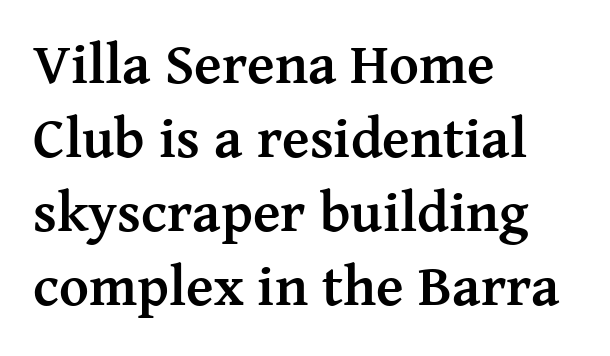
{"serif": "yes", "italic": "no", "bold": "yes", "weight": "semibold", "width": "normal", "stroke_contrast": "medium", "x_height": "medium", "monospaced": "no", "underline": "no", "align": "left", "line_spacing": "normal", "line_spacing_ratio": 1.3, "letter_spacing": "normal", "letter_spacing_em": 0.0, "glyph_px": 57}
